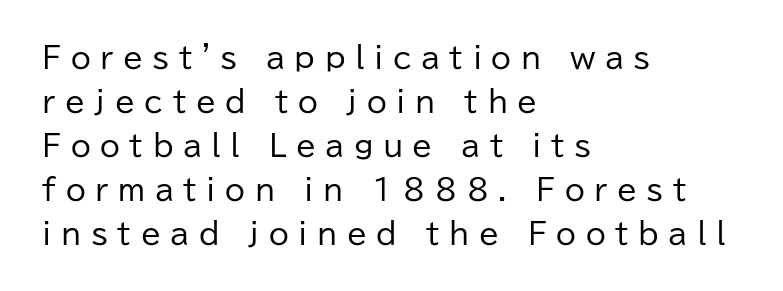
Proportional: the letters do not fall into vertical columns. You can tell it's not italic because the verticals are truly vertical. Descenders hang freely into open space. The lines are quadded left. The characters are drawn with everyday or finer stroke widths.
